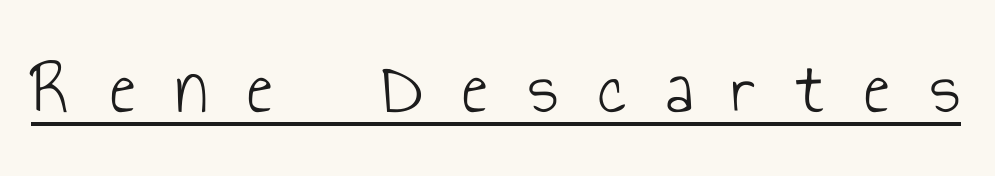
{"serif": "no", "italic": "no", "bold": "no", "weight": "light", "width": "condensed", "stroke_contrast": "low", "x_height": "small", "monospaced": "no", "underline": "yes", "letter_spacing": "wide", "letter_spacing_em": 0.5, "glyph_px": 79}
